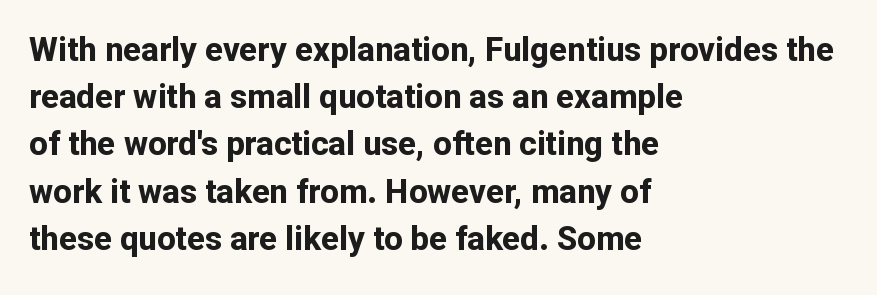
{"serif": "no", "italic": "no", "bold": "yes", "weight": "bold", "width": "normal", "stroke_contrast": "low", "x_height": "medium", "monospaced": "no", "underline": "no", "align": "left", "line_spacing": "normal", "line_spacing_ratio": 1.43, "letter_spacing": "normal", "letter_spacing_em": 0.0, "glyph_px": 33}
